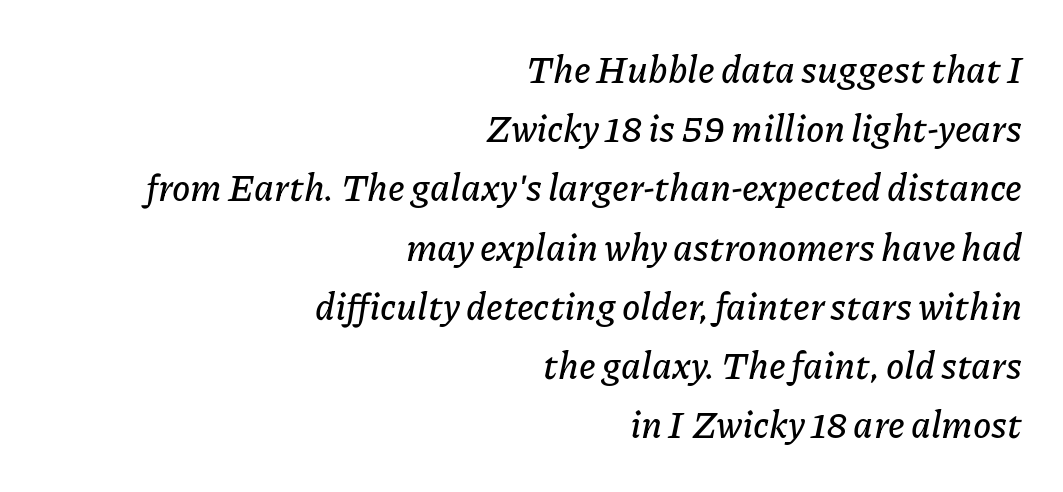
The image shows 37 px text type, italic (leaning right); set right-aligned, normal line spacing (1.6x), normal letter spacing, not underlined; low stroke contrast and a medium x-height.
